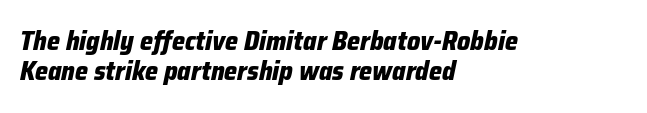
Q: Is the text bold? A: Yes.
Q: Is the text italic (slanted)? A: Yes, it leans right by about 12 degrees.
Q: Is the text underlined? A: No.
Q: How is the paragraph aligned? A: Left-aligned.
Q: Is the spacing between letters normal or unusually wide? A: Normal.
